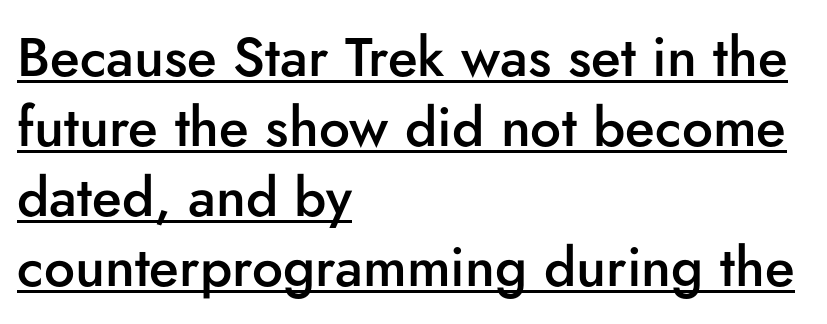
Q: Is the text bold? A: Semi-bold.
Q: Is the text italic (slanted)? A: No, it is upright.
Q: Is the typeface a serif or a sans-serif typeface? A: Sans-serif.
Q: Is the text underlined? A: Yes.
Q: How is the paragraph aligned? A: Left-aligned.
Q: Is the spacing between letters normal or unusually wide? A: Normal.
Q: Is the spacing between lines tight, normal or loose? A: Normal.
Q: Width (condensed, normal, or wide)? A: Normal.
Q: Stroke contrast? A: Low.
Q: x-height? A: Small.
Q: Monospaced? A: No.
